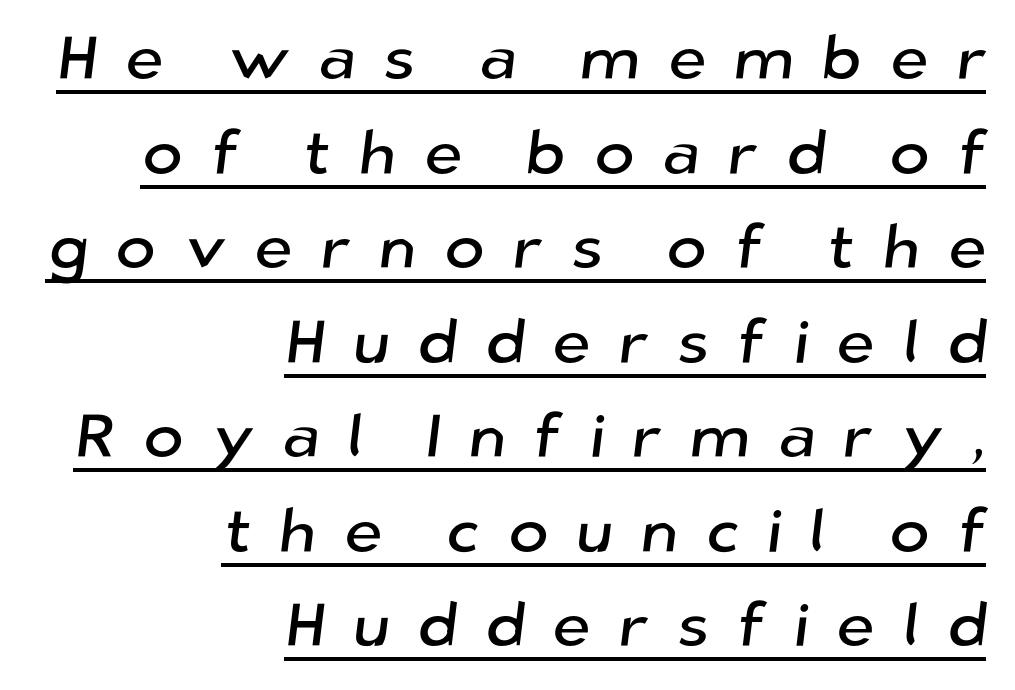
One glance says typical: line gaps are just what's usual. Here the designer chose a conventional face with non-uniform glyph widths. A baseline rule has been typeset under these characters. Look at the tracking — it's clearly loosened, letters drifting apart.
